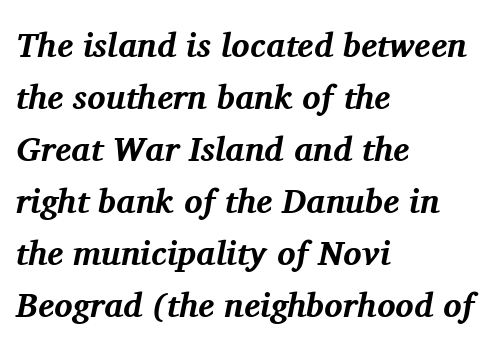
The rendering uses natural spacing where letterforms have individual widths. As a designer I'd log this as weight 700, bold. Notice how the passage keeps a crisp vertical edge on the left only. Baseline-to-baseline distance is the conventional proportion of letter height.
